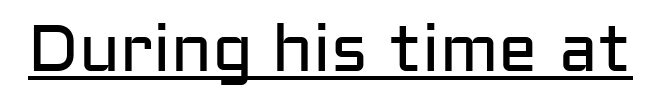
The specimen reads as upright at a glance. The passage shown is underscored from start to finish. Students, note that the glyphs here touch the page at normal intervals. Caption: face not bold, strokes unweighted.
